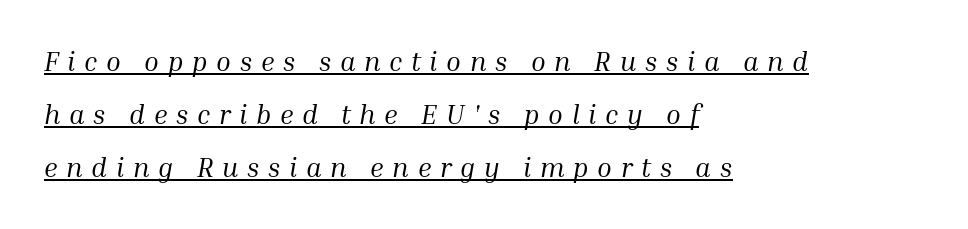
{"italic": "yes", "lean": "right", "slant_degrees": 10, "bold": "no", "underline": "yes", "align": "left", "line_spacing": "loose", "line_spacing_ratio": 1.97, "letter_spacing": "wide", "letter_spacing_em": 0.32, "glyph_px": 27}
